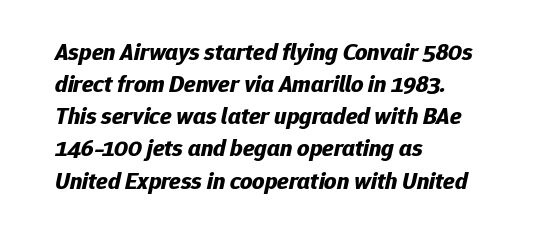
{"italic": "yes", "lean": "right", "slant_degrees": 12, "bold": "yes", "underline": "no", "align": "left", "line_spacing": "normal", "line_spacing_ratio": 1.34, "letter_spacing": "normal", "letter_spacing_em": 0.0, "glyph_px": 24}
